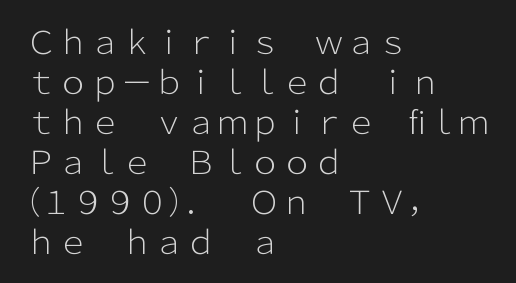
Q: Is the text bold? A: No.
Q: Is the text italic (slanted)? A: No, it is upright.
Q: Is the typeface a serif or a sans-serif typeface? A: Sans-serif.
Q: Is the text underlined? A: No.
Q: How is the paragraph aligned? A: Left-aligned.
Q: Is the spacing between letters normal or unusually wide? A: Normal.
Q: Is the spacing between lines tight, normal or loose? A: Normal.
Q: Width (condensed, normal, or wide)? A: Normal.
Q: Stroke contrast? A: Low.
Q: x-height? A: Medium.
Q: Monospaced? A: No.
